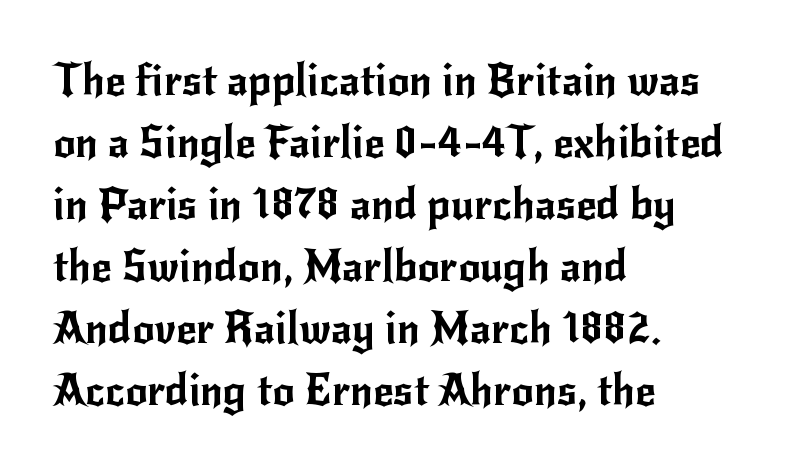
{"serif": "no", "italic": "no", "width": "normal", "stroke_contrast": "low", "x_height": "small", "monospaced": "no", "underline": "no", "align": "left", "line_spacing": "normal", "line_spacing_ratio": 1.41, "letter_spacing": "normal", "letter_spacing_em": 0.0, "glyph_px": 44}
